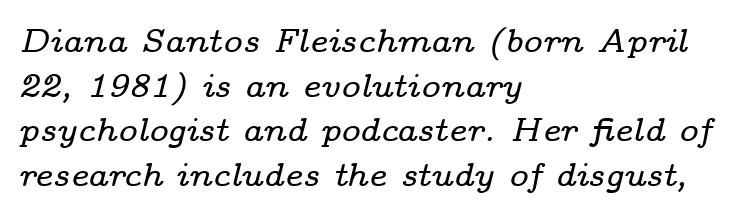
The image shows 33 px wide serif type, italic (leaning right); set left-aligned, normal line spacing (1.35x), normal letter spacing, not underlined; low stroke contrast and a medium x-height.
